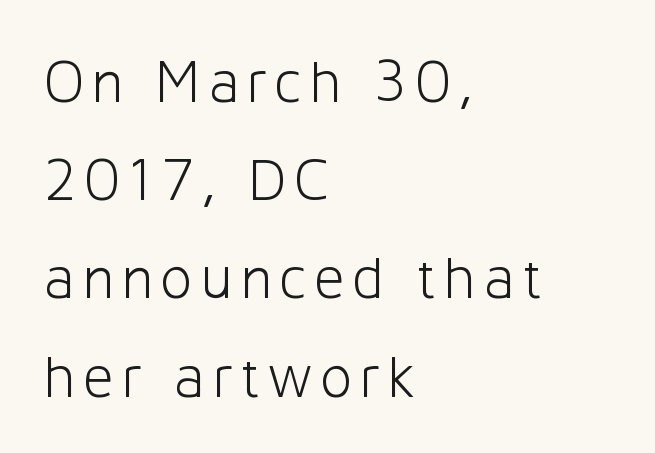
Q: Is the text bold? A: No.
Q: Is the text italic (slanted)? A: No, it is upright.
Q: Is the typeface a serif or a sans-serif typeface? A: Sans-serif.
Q: Is the text underlined? A: No.
Q: How is the paragraph aligned? A: Left-aligned.
Q: Is the spacing between lines tight, normal or loose? A: Normal.
Q: Width (condensed, normal, or wide)? A: Normal.
Q: Stroke contrast? A: Low.
Q: x-height? A: Medium.
Q: Monospaced? A: No.
